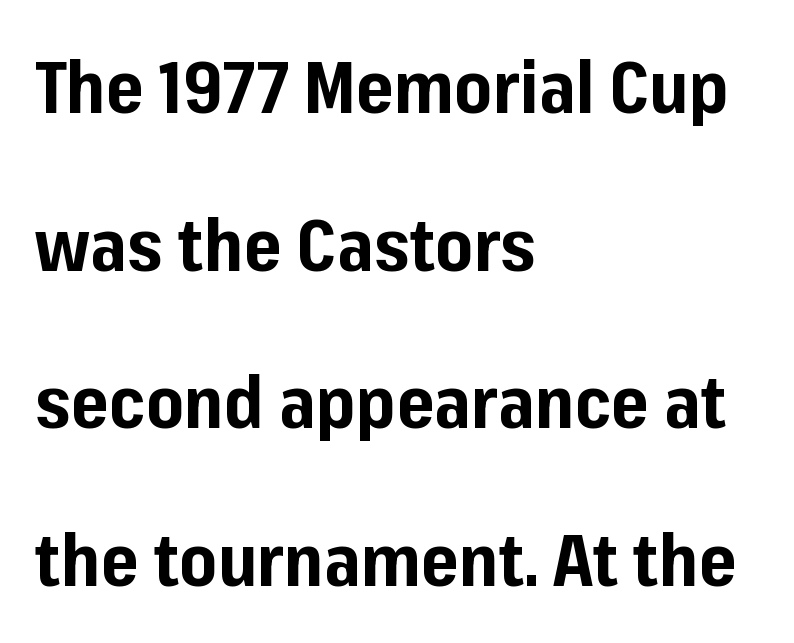
{"serif": "no", "italic": "no", "bold": "yes", "weight": "bold", "width": "normal", "stroke_contrast": "low", "x_height": "medium", "monospaced": "no", "underline": "no", "align": "left", "line_spacing": "loose", "line_spacing_ratio": 2.19, "letter_spacing": "normal", "letter_spacing_em": 0.0, "glyph_px": 72}
